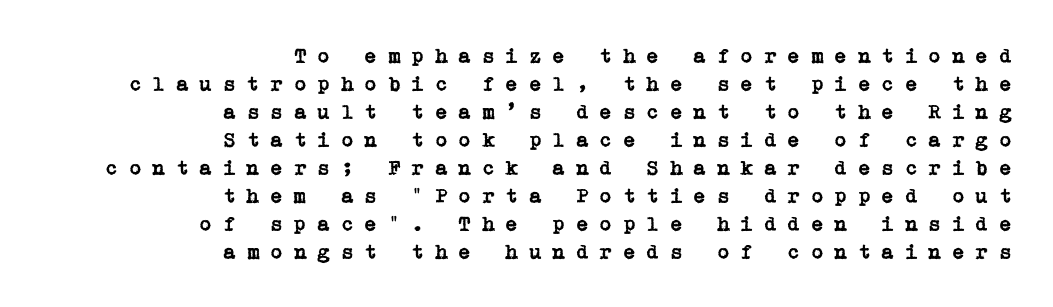
Q: Is the text italic (slanted)? A: No, it is upright.
Q: Is the text underlined? A: No.
Q: How is the paragraph aligned? A: Right-aligned.
Q: Is the spacing between letters normal or unusually wide? A: Unusually wide.
Q: Is the spacing between lines tight, normal or loose? A: Normal.
